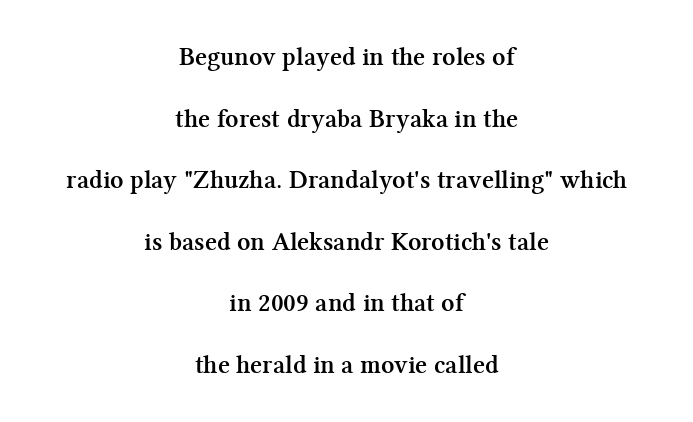
Upright lettering throughout. Type without underlining. Baseline-to-baseline distance is far greater than the letter height. This sample is center-justified, so both line endings float freely. Plenty of ink on the page — the face is bold.
